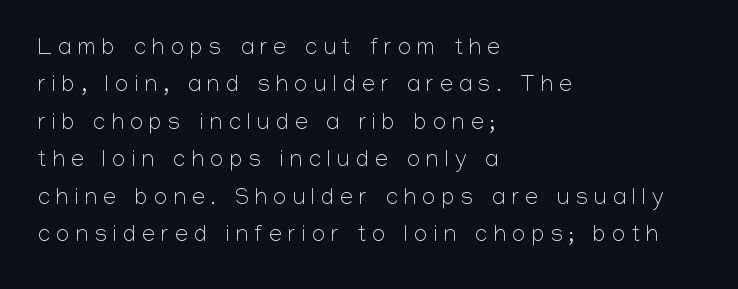
The passage shown is not bold in any degree. Every row of glyphs begins at an identical x-position on the left. The type is letterspaced generously, with wide tracking. Upright lettering throughout.
